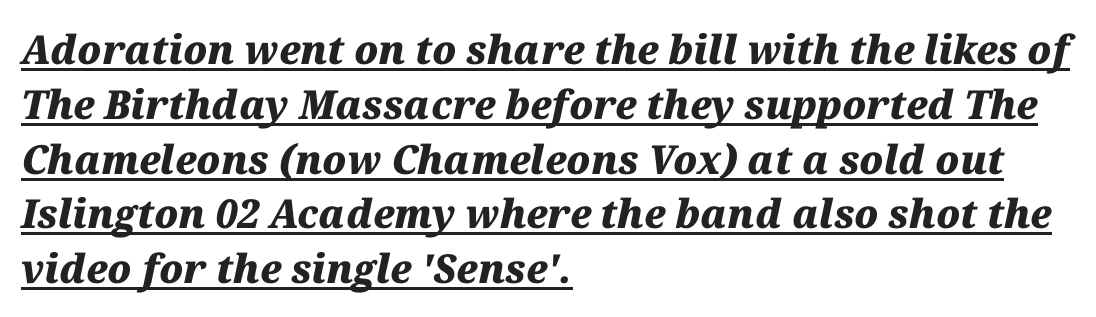
Q: Is the text bold? A: Yes.
Q: Is the text italic (slanted)? A: Yes, it leans right by about 12 degrees.
Q: Is the text underlined? A: Yes.
Q: How is the paragraph aligned? A: Left-aligned.
Q: Is the spacing between letters normal or unusually wide? A: Normal.
Q: Is the spacing between lines tight, normal or loose? A: Normal.
Q: Width (condensed, normal, or wide)? A: Normal.
Q: Stroke contrast? A: Medium.
Q: x-height? A: Medium.
Q: Monospaced? A: No.
